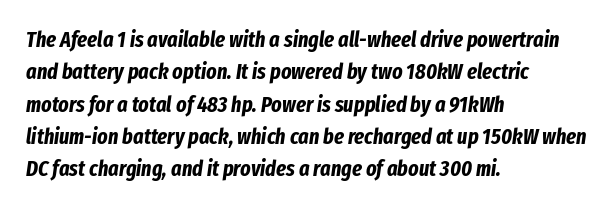
Q: Is the text bold? A: Yes.
Q: Is the text italic (slanted)? A: Yes, it leans right by about 8 degrees.
Q: Is the text underlined? A: No.
Q: How is the paragraph aligned? A: Left-aligned.
Q: Is the spacing between letters normal or unusually wide? A: Normal.
Q: Is the spacing between lines tight, normal or loose? A: Normal.
